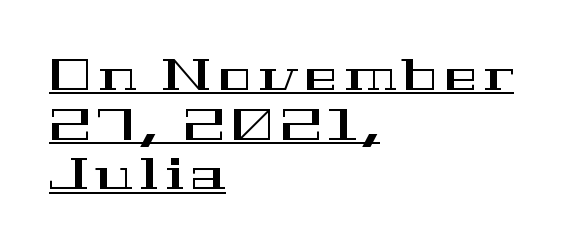
{"serif": "yes", "italic": "no", "width": "wide", "stroke_contrast": "high", "x_height": "medium", "monospaced": "no", "underline": "yes", "align": "left", "line_spacing": "tight", "line_spacing_ratio": 1.13, "glyph_px": 44}
